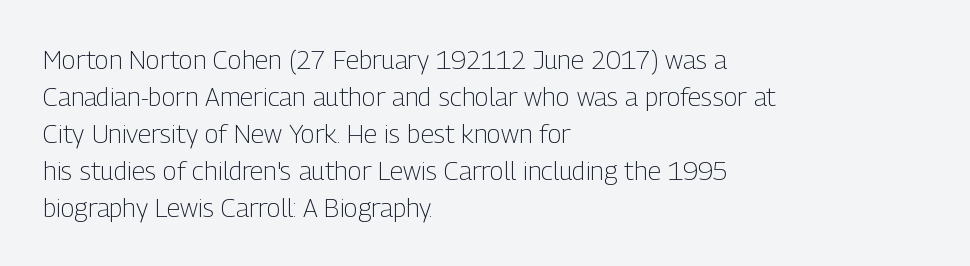
Rule under the text: the space is simply empty. The tracking reads as untouched default to a designer's eye. Compared with a typical body face, this is equally light or lighter still. A student would call this left alignment; a typographer would say flush left, rag right. The rows are spaced the way most documents space them.
